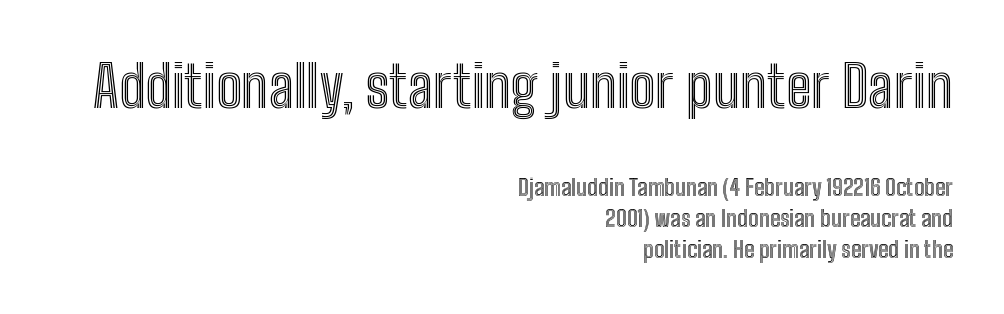
Regarding leading, the lines here are spaced in the standard way. Is the letter spacing exaggerated? No — it looks like the ordinary default. Character widths vary here, with narrow letters taking less room than wide ones. Every stem runs plumb, perpendicular to the baseline. Reading top to bottom, the characters get smaller at the block break. Rule under the text: the space is simply empty.
